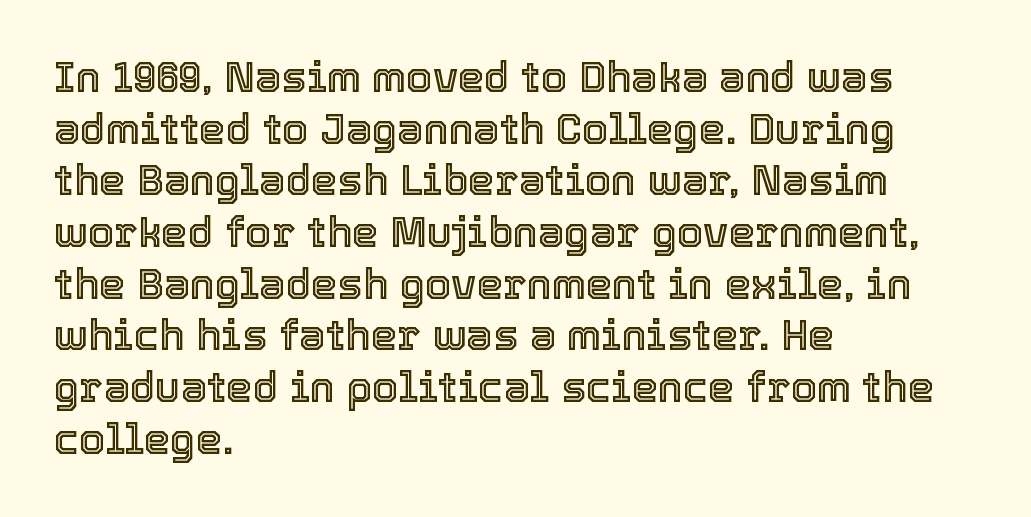
{"italic": "no", "width": "normal", "x_height": "medium", "monospaced": "no", "underline": "no", "align": "left", "line_spacing_ratio": 1.23, "letter_spacing": "normal", "letter_spacing_em": 0.0, "glyph_px": 42}
